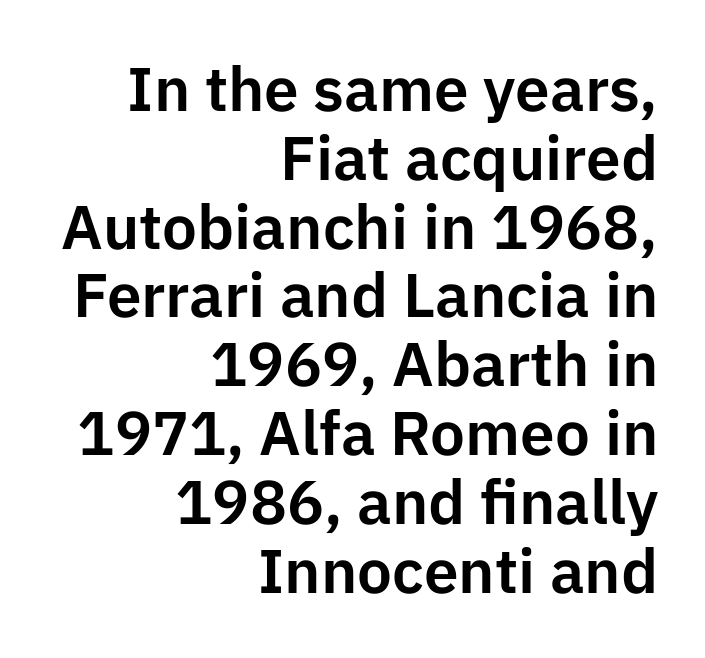
The image shows 62 px sans-serif type, upright; set right-aligned, tight line spacing (1.11x), normal letter spacing, not underlined; low stroke contrast and a medium x-height.
